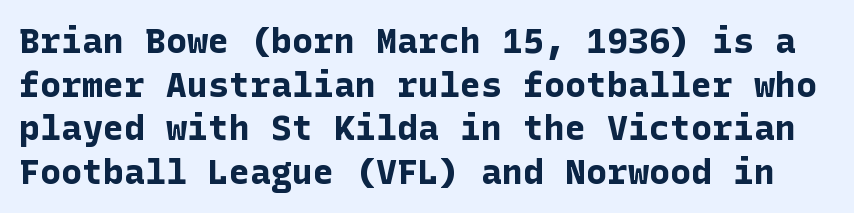
The image shows 35 px bold sans-serif type, upright; set normal line spacing (1.25x), normal letter spacing, not underlined; low stroke contrast and a medium x-height.
